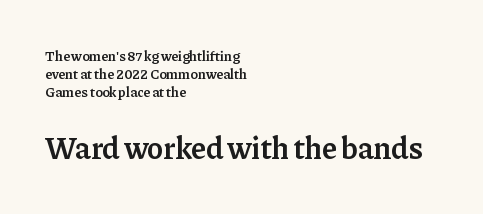
Type without underlining. The letterforms sit shoulder to shoulder at normal distance. The letters in the lower block stand taller than those in the block above. In terms of posture, this sample is upright. Every letter is mildly thick-stroked: semibold rather than bold.
